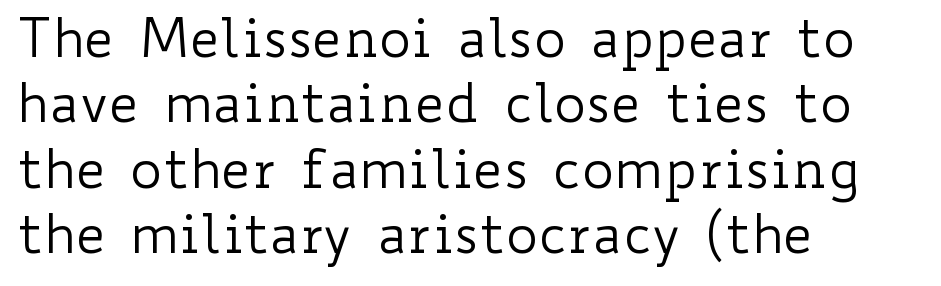
Q: Is the text bold? A: No.
Q: Is the text italic (slanted)? A: No, it is upright.
Q: Is the text underlined? A: No.
Q: How is the paragraph aligned? A: Left-aligned.
Q: Is the spacing between letters normal or unusually wide? A: Normal.
Q: Width (condensed, normal, or wide)? A: Wide.
Q: Stroke contrast? A: Low.
Q: x-height? A: Small.
Q: Monospaced? A: No.
